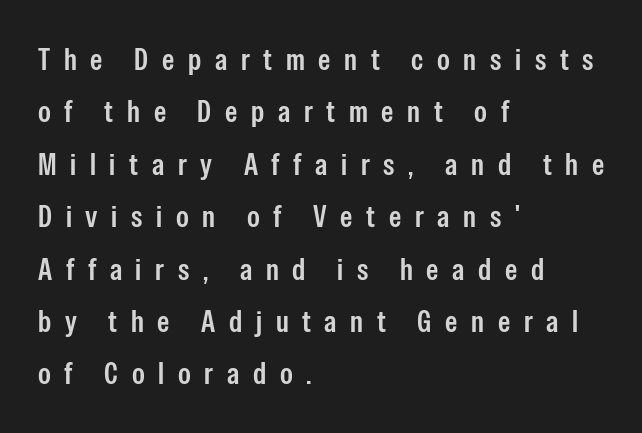
The image shows 31 px semibold, condensed sans-serif type, upright; set left-aligned, normal line spacing (1.69x), unusually wide letter spacing (+0.44 em), not underlined; low stroke contrast and a medium x-height.
